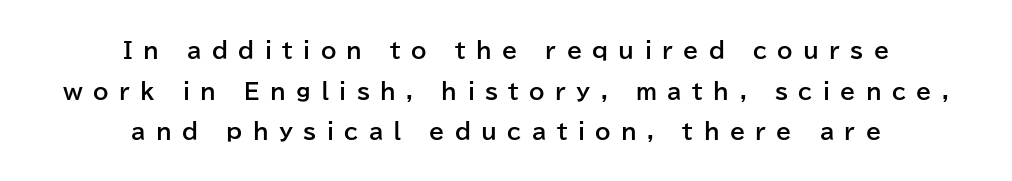
{"italic": "no", "bold": "yes", "underline": "no", "align": "center", "line_spacing_ratio": 1.85, "letter_spacing": "wide", "letter_spacing_em": 0.47, "glyph_px": 22}
